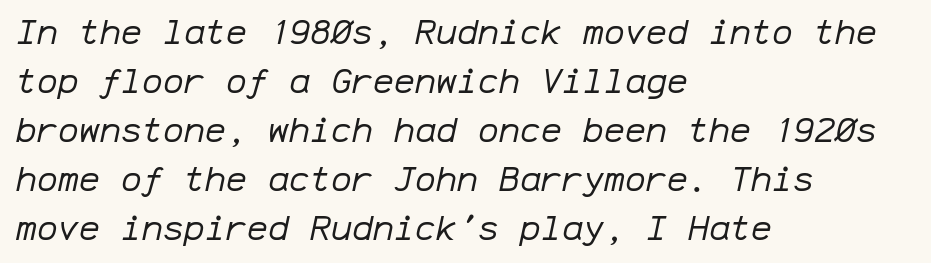
{"italic": "yes", "lean": "right", "slant_degrees": 12, "bold": "no", "weight": "regular", "width": "normal", "stroke_contrast": "low", "x_height": "medium", "monospaced": "yes", "underline": "no", "align": "left", "line_spacing": "normal", "line_spacing_ratio": 1.4, "letter_spacing": "normal", "letter_spacing_em": 0.0, "glyph_px": 35}
